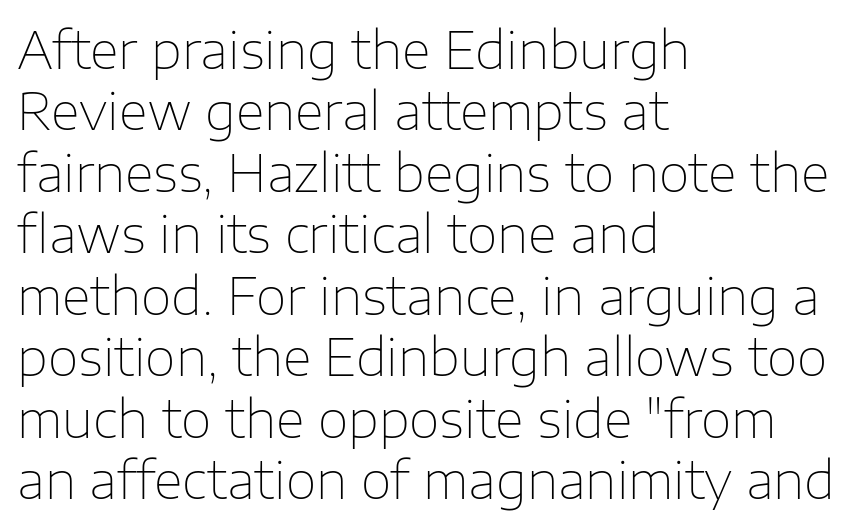
{"serif": "no", "italic": "no", "bold": "no", "weight": "thin", "width": "normal", "stroke_contrast": "low", "x_height": "medium", "monospaced": "no", "underline": "no", "align": "left", "line_spacing_ratio": 1.23, "letter_spacing": "normal", "letter_spacing_em": 0.0, "glyph_px": 50}
